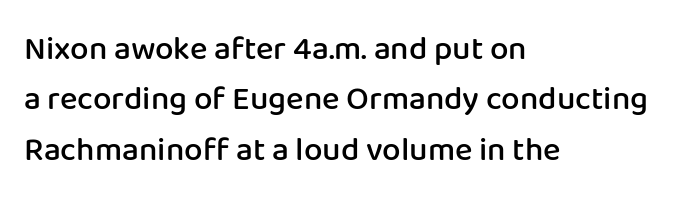
{"serif": "no", "italic": "no", "bold": "semi", "weight": "semibold", "width": "normal", "stroke_contrast": "low", "x_height": "medium", "monospaced": "no", "underline": "no", "align": "left", "line_spacing": "normal", "line_spacing_ratio": 1.53, "letter_spacing": "normal", "letter_spacing_em": 0.0, "glyph_px": 33}
